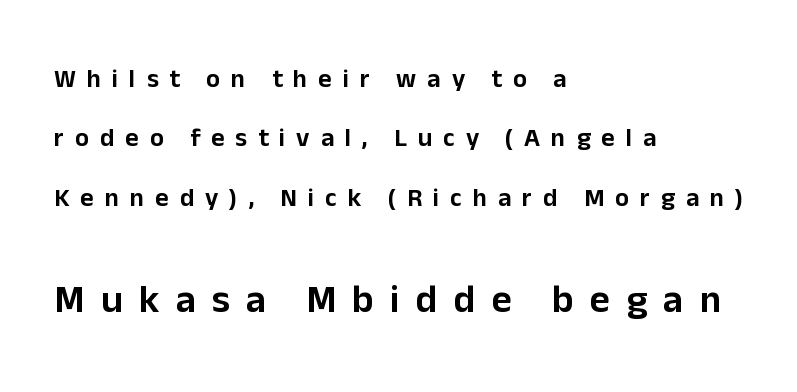
{"serif": "no", "italic": "no", "width": "normal", "stroke_contrast": "low", "x_height": "medium", "monospaced": "no", "underline": "no", "align": "left", "line_spacing": "loose", "line_spacing_ratio": 2.28, "letter_spacing": "wide", "letter_spacing_em": 0.42, "larger_block": "second", "size_ratio": 1.5, "glyph_px": 39}
